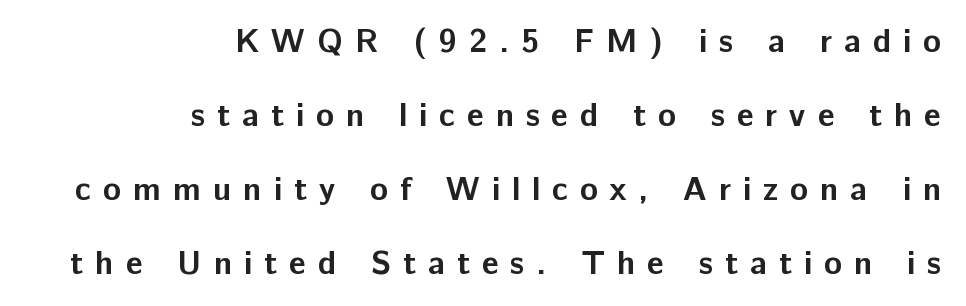
{"serif": "no", "italic": "no", "bold": "yes", "weight": "bold", "width": "normal", "stroke_contrast": "low", "x_height": "medium", "monospaced": "no", "underline": "no", "align": "right", "line_spacing": "loose", "line_spacing_ratio": 2.24, "letter_spacing": "wide", "letter_spacing_em": 0.36, "glyph_px": 33}
